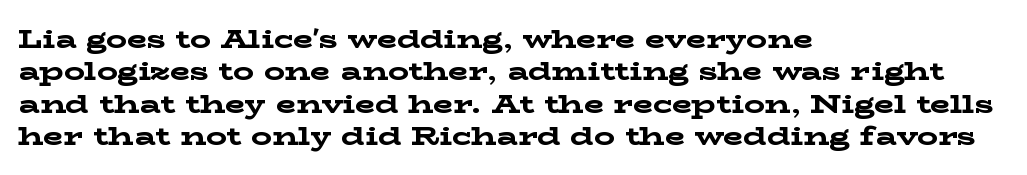
{"italic": "no", "bold": "yes", "underline": "no", "align": "left", "line_spacing": "normal", "line_spacing_ratio": 1.25, "letter_spacing": "normal", "letter_spacing_em": 0.0, "glyph_px": 26}
